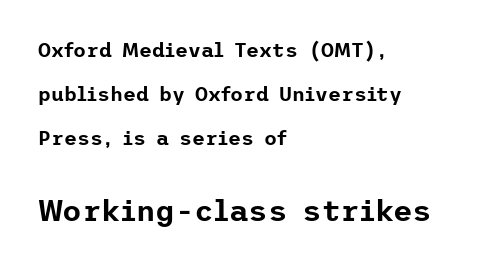
{"serif": "no", "italic": "no", "width": "normal", "stroke_contrast": "low", "x_height": "medium", "underline": "no", "align": "left", "line_spacing": "loose", "line_spacing_ratio": 2.19, "letter_spacing": "normal", "letter_spacing_em": 0.0, "larger_block": "second", "size_ratio": 1.5, "glyph_px": 30}
